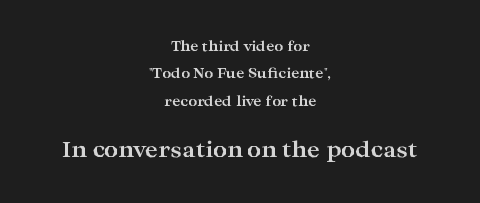
The image shows 22 px bold type, upright; set centered, loose line spacing (1.96x), normal letter spacing, not underlined; the second (bottom) block is 1.57x larger.
